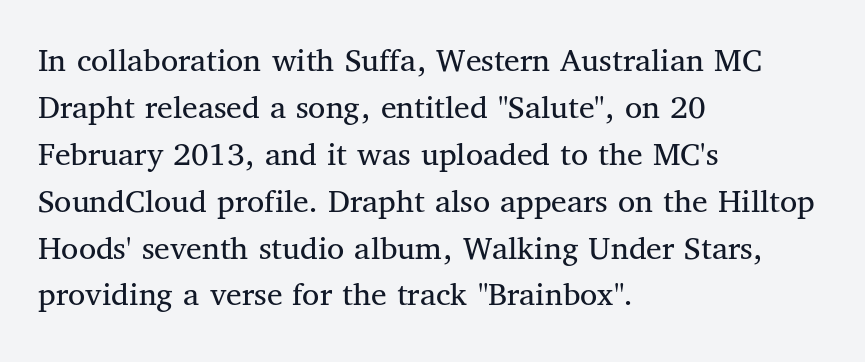
Looks like regular typesetting: each glyph gets only the width it needs. Plain, unruled lines of type. This rendering leaves character spacing at its baseline value. Is this a sans? No — the strokes have serifs. Weight: regular or lighter. In CSS terms this would be text-align: left.
